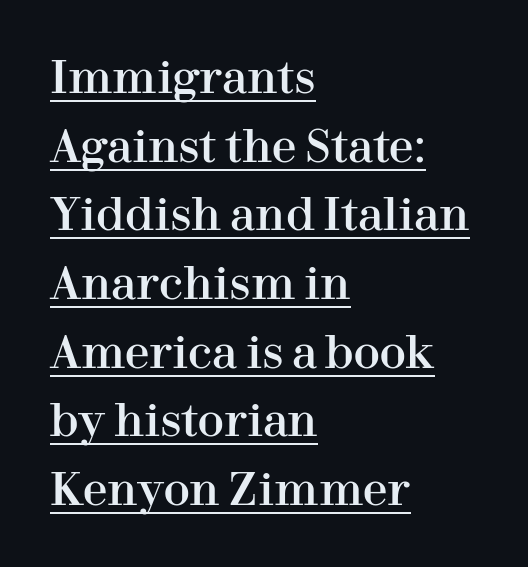
Q: Is the text italic (slanted)? A: No, it is upright.
Q: Is the typeface a serif or a sans-serif typeface? A: Serif.
Q: Is the text underlined? A: Yes.
Q: How is the paragraph aligned? A: Left-aligned.
Q: Is the spacing between letters normal or unusually wide? A: Normal.
Q: Is the spacing between lines tight, normal or loose? A: Normal.
Q: Width (condensed, normal, or wide)? A: Normal.
Q: Stroke contrast? A: High.
Q: x-height? A: Medium.
Q: Monospaced? A: No.
